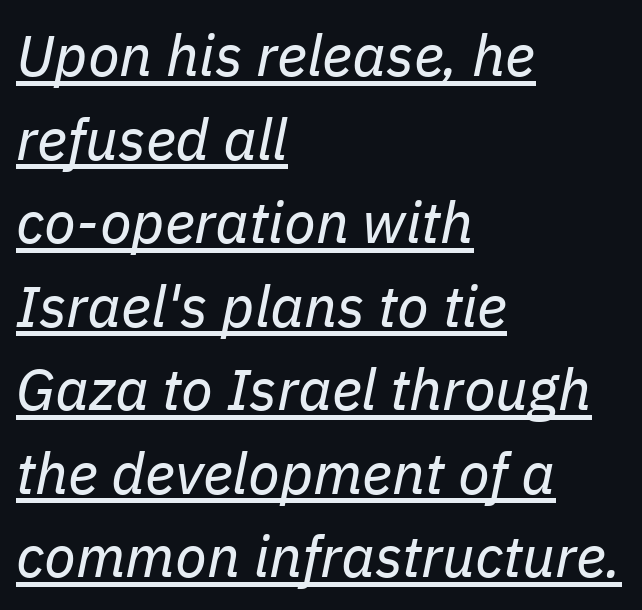
The image shows 58 px regular-weight type, italic (leaning right); set left-aligned, normal line spacing (1.44x), normal letter spacing, underlined; low stroke contrast and a medium x-height.
